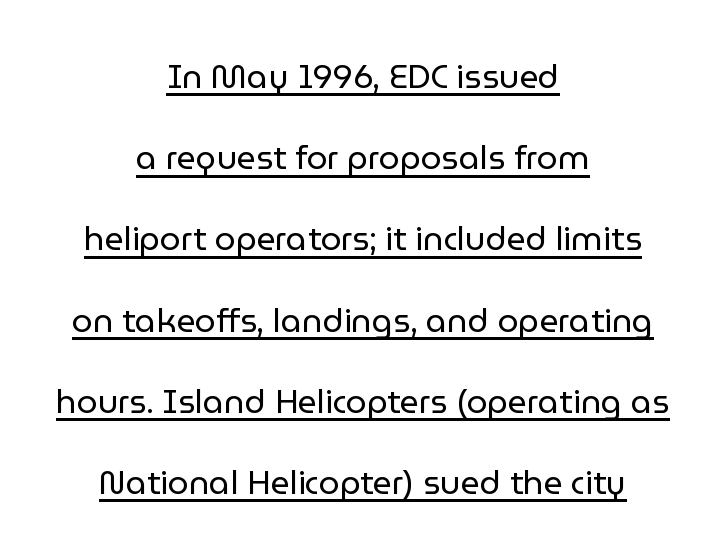
{"serif": "no", "italic": "no", "bold": "no", "weight": "regular", "width": "normal", "stroke_contrast": "low", "x_height": "medium", "monospaced": "no", "underline": "yes", "align": "center", "line_spacing": "loose", "line_spacing_ratio": 2.46, "letter_spacing": "normal", "letter_spacing_em": 0.0, "glyph_px": 33}
